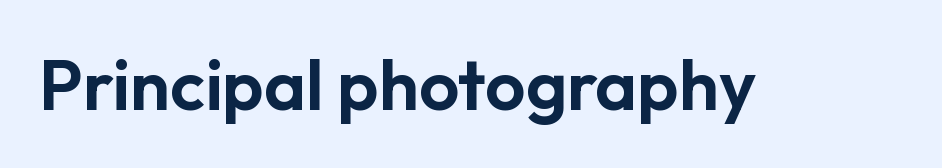
The image shows 71 px sans-serif type, upright; set normal letter spacing, not underlined; low stroke contrast and a medium x-height.
